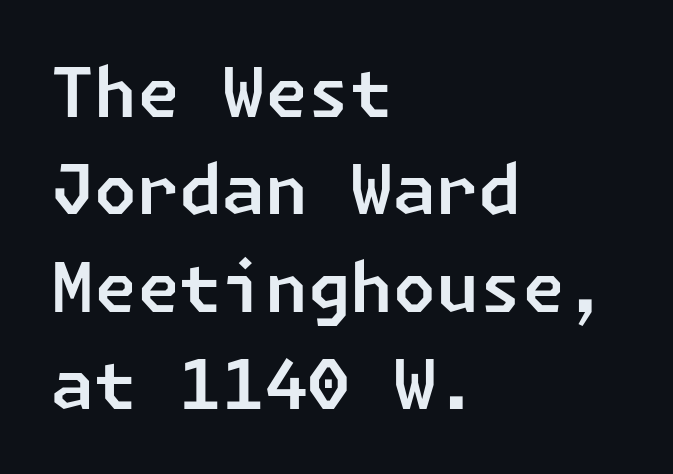
Notice how the passage keeps a crisp vertical edge on the left only. Examine the stroke ends and you'll find no serifs. Quick note: underline off. Nobody touched the tracking dial on this one. The rows are spaced the way most documents space them.
